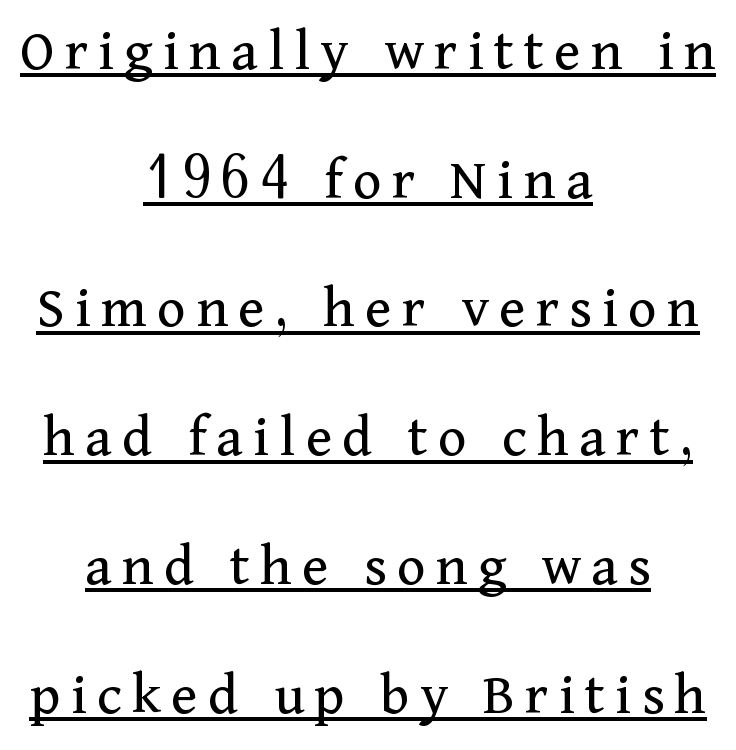
Q: Is the text bold? A: No.
Q: Is the text italic (slanted)? A: No, it is upright.
Q: Is the typeface a serif or a sans-serif typeface? A: Serif.
Q: Is the text underlined? A: Yes.
Q: How is the paragraph aligned? A: Centered.
Q: Is the spacing between lines tight, normal or loose? A: Loose.
Q: Width (condensed, normal, or wide)? A: Normal.
Q: Stroke contrast? A: Medium.
Q: x-height? A: Medium.
Q: Monospaced? A: No.
